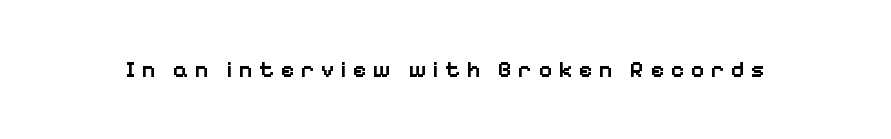
The image shows 23 px text type, upright; set unusually wide letter spacing (+0.28 em), not underlined.
